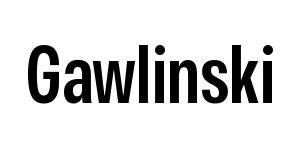
{"serif": "no", "italic": "no", "bold": "semi", "weight": "semibold", "width": "condensed", "stroke_contrast": "low", "x_height": "medium", "monospaced": "no", "underline": "no", "letter_spacing": "normal", "letter_spacing_em": 0.0, "glyph_px": 79}
